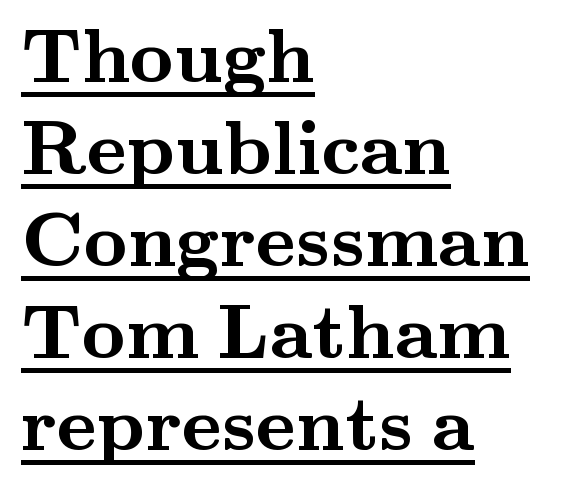
The image shows 76 px semibold, wide serif type, upright; set left-aligned, line spacing 1.21x, normal letter spacing, underlined; medium stroke contrast and a small x-height.
